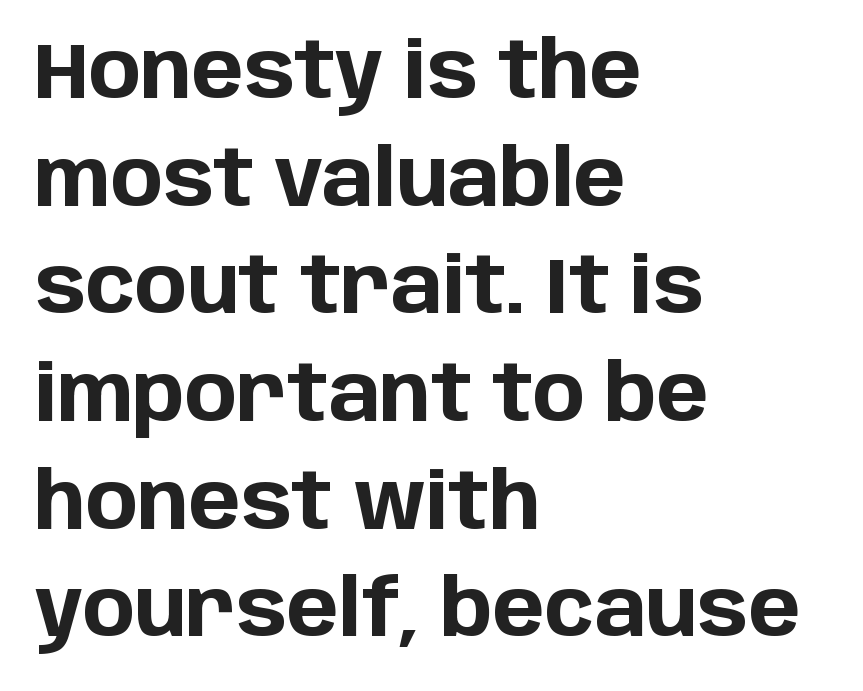
Leftover space on each line is placed entirely after the last word. This is sans-serif lettering, the kind often seen on screens and signage. Any mark beneath the type? The region is blank. Tracking here is standard; glyphs follow each other at the usual distance.
